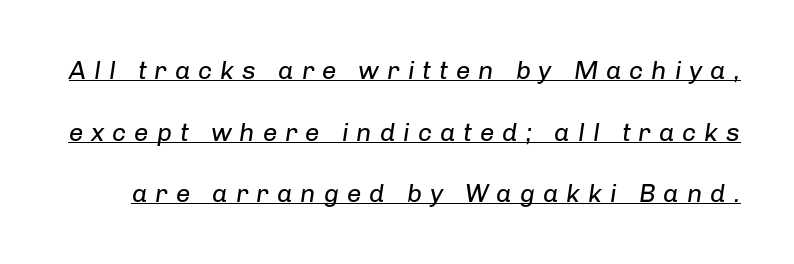
Descenders here cross a horizontal rule under the line. The glyphs look as if they've been sheared to an angle. Short note: letters widely spaced. Vertical stems look standard width or narrower in stroke.
